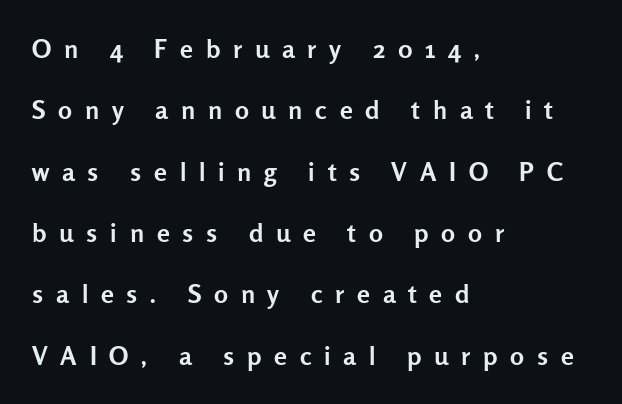
The image shows 26 px bold type, upright; set left-aligned, loose line spacing (2.36x), unusually wide letter spacing (+0.49 em), not underlined.
